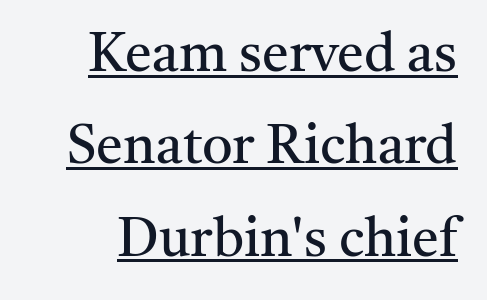
The image shows 54 px regular-weight serif type, upright; set line spacing 1.71x, normal letter spacing, underlined; medium stroke contrast and a medium x-height.
